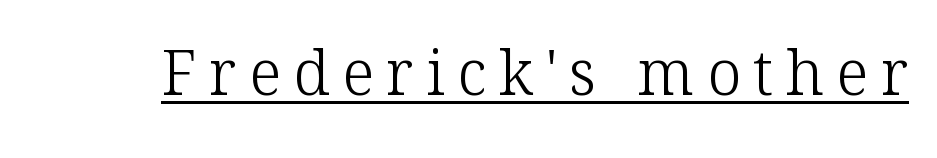
In terms of posture, this sample is upright. Ink coverage per letter is moderate at most. Display-style spreading of the glyphs; the letterfit is very open. The letters advance in unequal steps, a hallmark of proportional type.
